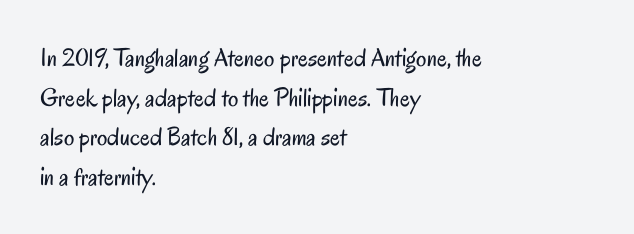
The image shows 26 px text type, upright; set left-aligned, normal line spacing (1.52x), normal letter spacing, not underlined.
